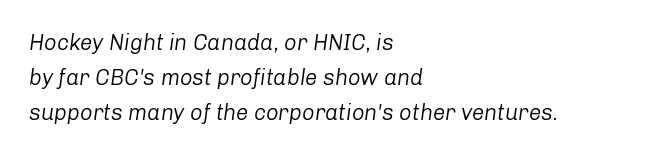
{"italic": "yes", "lean": "right", "slant_degrees": 8, "bold": "no", "underline": "no", "align": "left", "line_spacing": "normal", "line_spacing_ratio": 1.58, "letter_spacing": "normal", "letter_spacing_em": 0.0, "glyph_px": 22}
